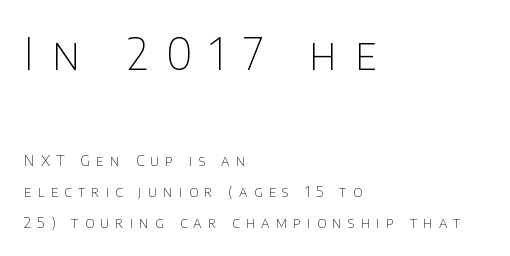
The image shows 44 px thin sans-serif type, upright; set left-aligned, loose line spacing (2.06x), unusually wide letter spacing (+0.41 em), not underlined; the first (top) block is 2.93x larger; low stroke contrast and a large x-height.
